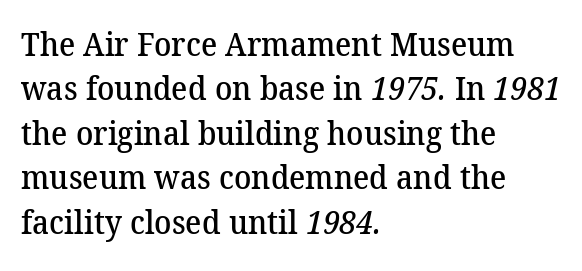
Underline: absent. The lines in this sample share a left origin and differ only in where they stop. Serif or sans? Serif — the stroke terminals have little feet. You could call the tracking neutral — neither tight nor loose.
